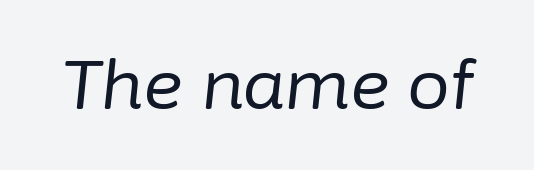
The image shows 68 px regular-weight type, italic (leaning right); set normal letter spacing, not underlined; low stroke contrast and a medium x-height.
